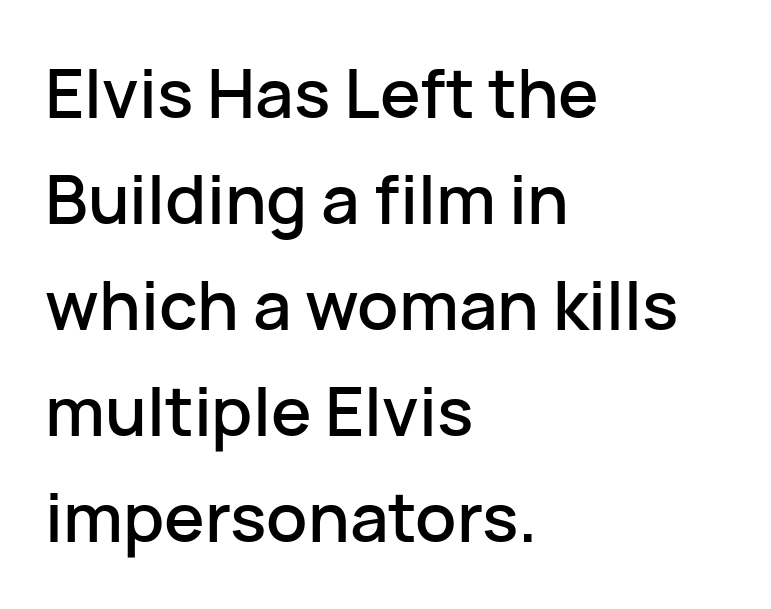
The image shows 68 px sans-serif type, upright; set left-aligned, normal line spacing (1.56x), normal letter spacing, not underlined; low stroke contrast and a medium x-height.
